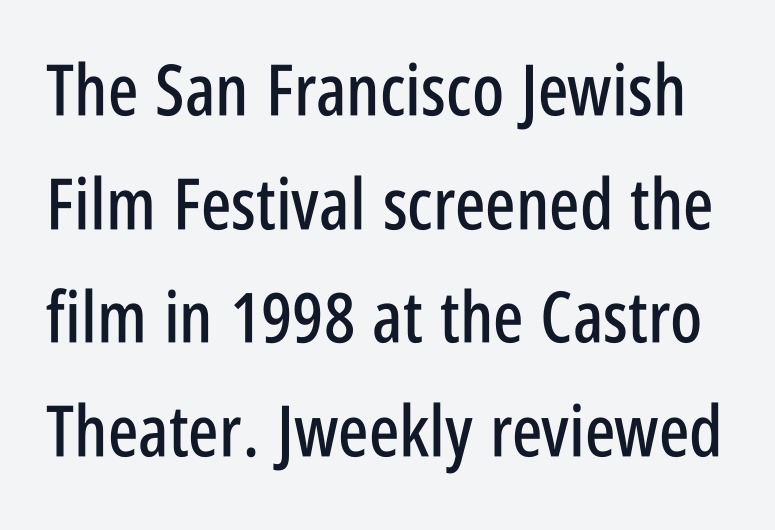
{"serif": "no", "italic": "no", "width": "condensed", "stroke_contrast": "low", "x_height": "large", "monospaced": "no", "underline": "no", "line_spacing": "normal", "line_spacing_ratio": 1.6, "letter_spacing": "normal", "letter_spacing_em": 0.0, "glyph_px": 71}
